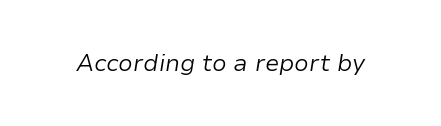
{"italic": "yes", "lean": "right", "slant_degrees": 9, "bold": "no", "underline": "no", "letter_spacing": "normal", "letter_spacing_em": 0.0, "glyph_px": 24}
